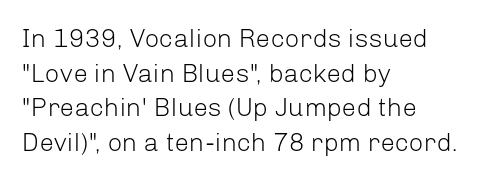
No chunkiness to these letters — they're not bold. A classic flush-left, rag-right setting is used for this passage. One glance says typical: line gaps are just what's usual. The letters sit at their default tracking, neither squeezed nor spread.
